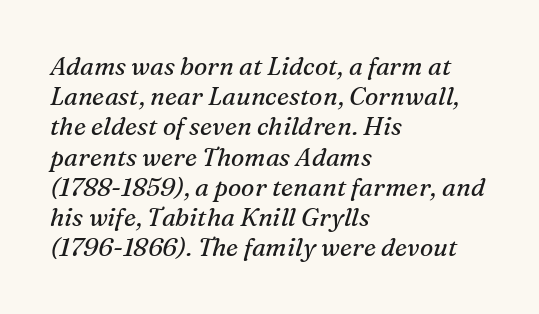
Q: Is the text bold? A: No.
Q: Is the text italic (slanted)? A: Yes, it leans right by about 16 degrees.
Q: Is the text underlined? A: No.
Q: How is the paragraph aligned? A: Left-aligned.
Q: Is the spacing between letters normal or unusually wide? A: Normal.
